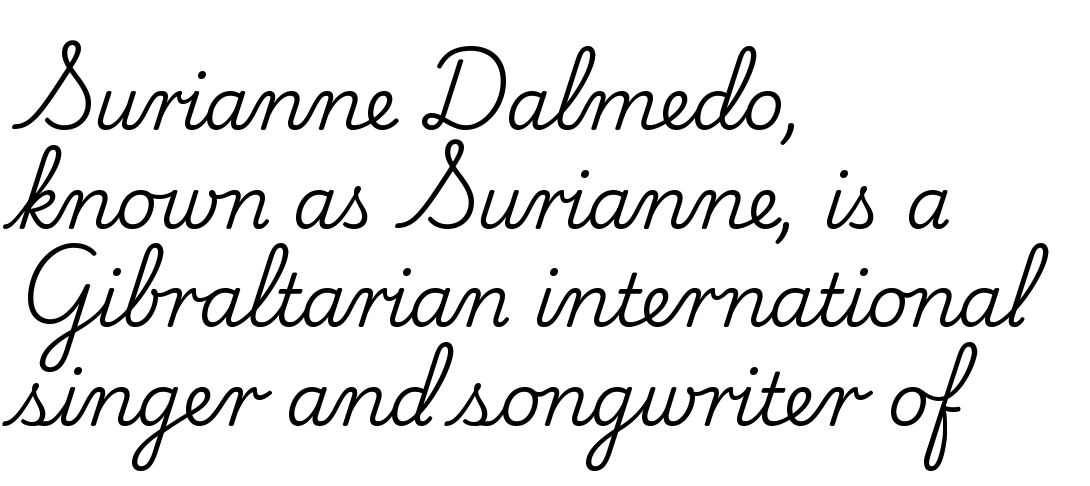
The string is rendered with underlining switched off. Regarding leading, the lines here are spaced in the standard way. There is no visible air inserted between adjacent glyphs. Here the designer chose a conventional face with non-uniform glyph widths. This rendering uses left alignment, leaving the right contour irregular.
